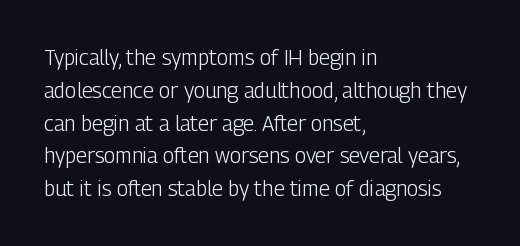
The image shows 21 px text type, upright; set left-aligned, normal line spacing (1.56x), normal letter spacing, not underlined.
